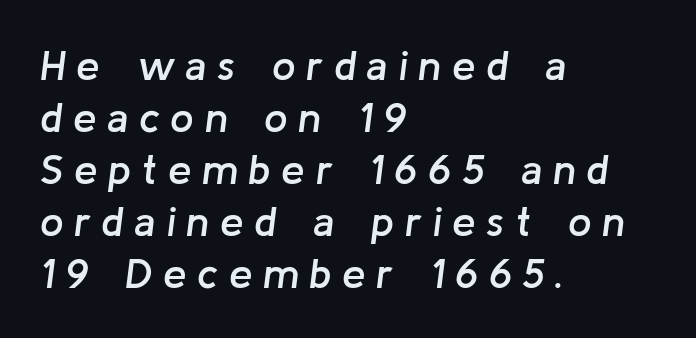
The image shows 42 px semibold type, italic (leaning right); set left-aligned, line spacing 1.24x, unusually wide letter spacing (+0.25 em), not underlined; low stroke contrast and a medium x-height.
